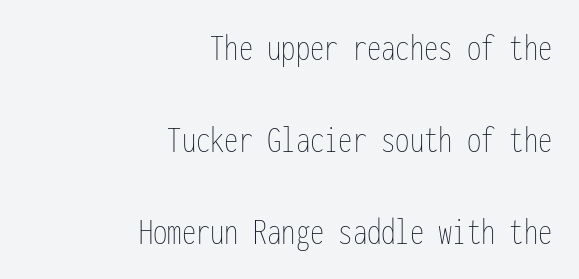
Each letter, wide or thin by design, is forced into the same width here. Characters remain perfectly vertical along every line. These lines are set flush right with a ragged left edge. A typesetter would call this leading open, well beyond the default.
